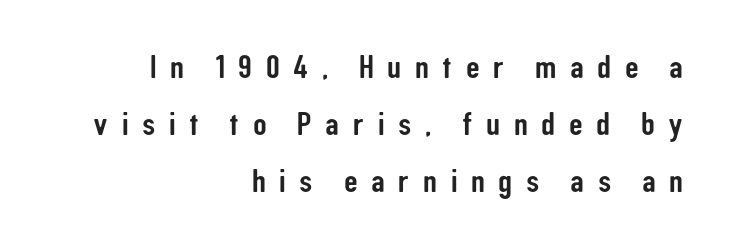
Q: Is the text italic (slanted)? A: No, it is upright.
Q: Is the typeface a serif or a sans-serif typeface? A: Sans-serif.
Q: Is the text underlined? A: No.
Q: How is the paragraph aligned? A: Right-aligned.
Q: Is the spacing between letters normal or unusually wide? A: Unusually wide.
Q: Is the spacing between lines tight, normal or loose? A: Normal.
Q: Width (condensed, normal, or wide)? A: Condensed.
Q: Stroke contrast? A: Low.
Q: x-height? A: Medium.
Q: Monospaced? A: No.
